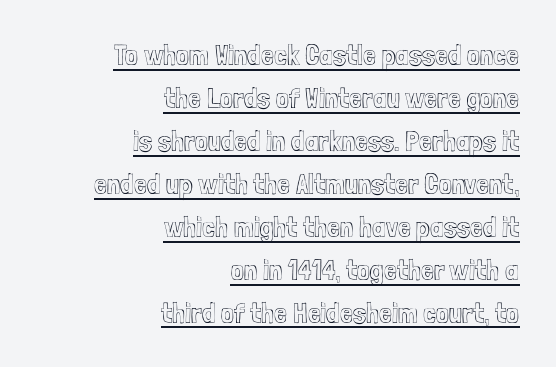
A baseline rule has been typeset under these characters. This rendering uses right alignment, leaving the left contour irregular. Compared with typical body copy, the letter spacing here is the same. Is this a fixed-width face? No — the glyphs have proportional, varying widths.
